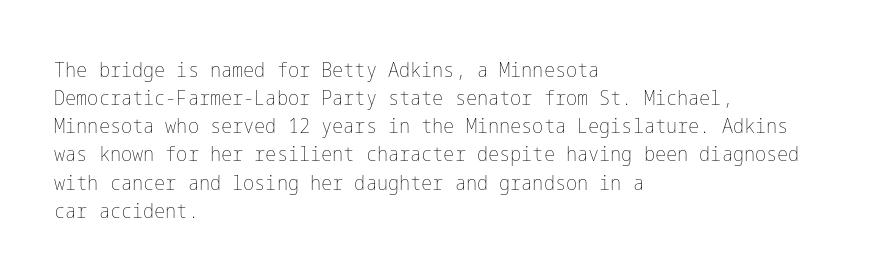
Visually the block forms a straight wall on the left and a jagged coastline on the right. Style check: upright. Bold? No — there's no thickening of the strokes. Notice how descenders clear the ascenders below comfortably — that's standard leading. Each word holds together tightly as a unit, with standard inter-letter gaps.
